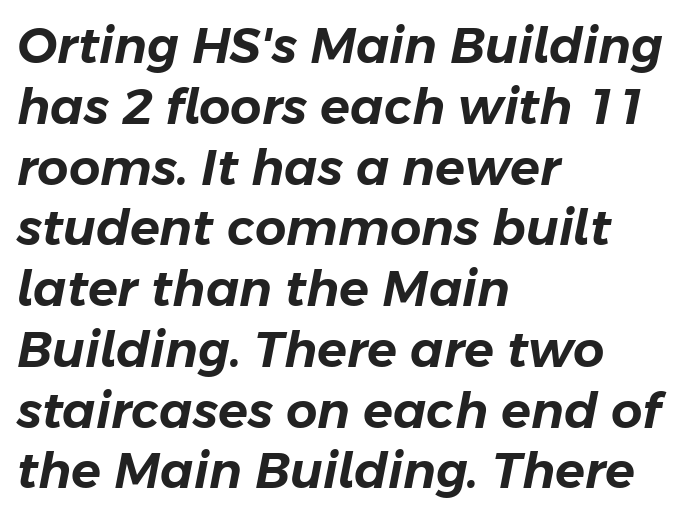
This sample uses an oblique cut, with every glyph tilted off the vertical. Underline: absent. What stands out about the letter spacing? Nothing — it is the standard amount. In CSS terms this would be text-align: left. Varying glyph widths throughout — classic text-font behaviour.
